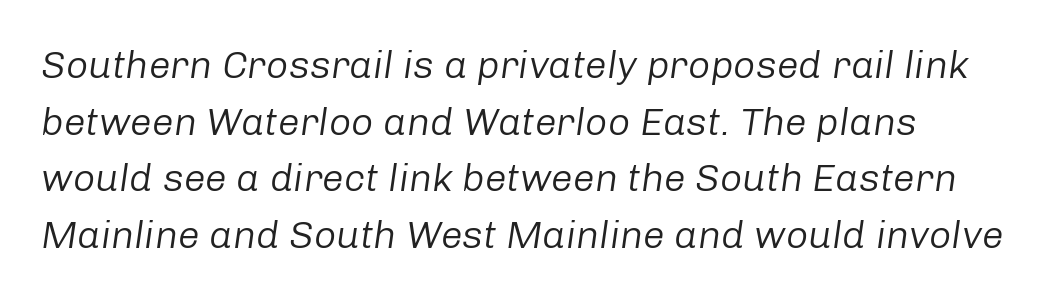
The image shows 39 px regular-weight type, italic (leaning right); set left-aligned, normal line spacing (1.45x), normal letter spacing, not underlined; low stroke contrast and a medium x-height.
